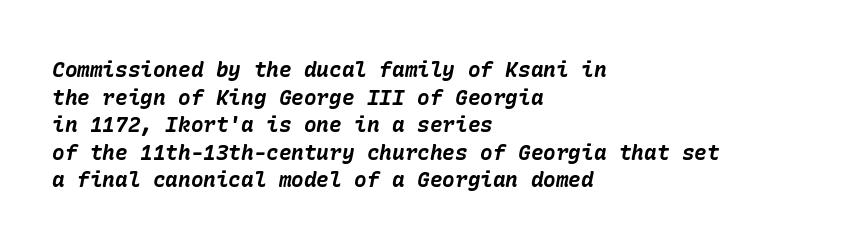
The image shows 21 px bold type, italic (leaning right); set left-aligned, normal line spacing (1.31x), normal letter spacing, not underlined.
